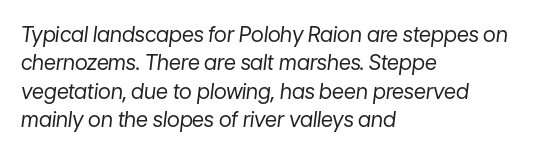
{"italic": "yes", "lean": "right", "slant_degrees": 7, "bold": "no", "underline": "no", "align": "left", "line_spacing": "normal", "line_spacing_ratio": 1.35, "letter_spacing": "normal", "letter_spacing_em": 0.0, "glyph_px": 21}
